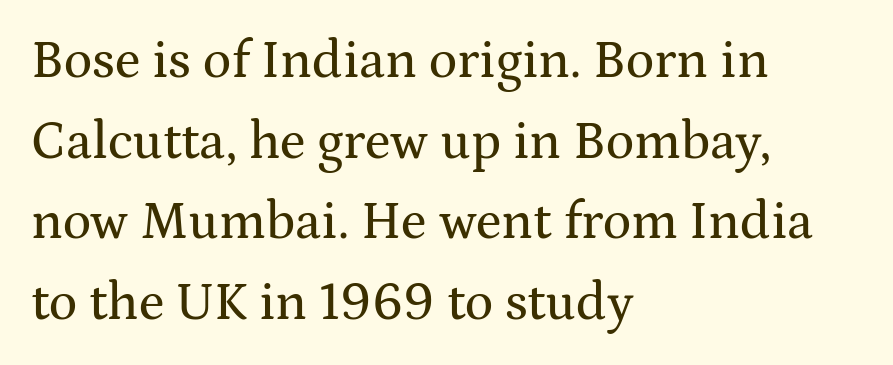
{"serif": "yes", "italic": "no", "width": "wide", "stroke_contrast": "medium", "x_height": "medium", "monospaced": "no", "underline": "no", "align": "left", "line_spacing": "normal", "line_spacing_ratio": 1.52, "letter_spacing": "normal", "letter_spacing_em": 0.0, "glyph_px": 53}
